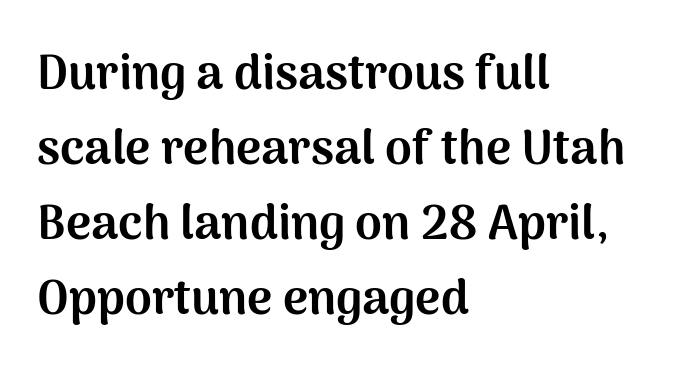
The image shows 48 px bold sans-serif type, upright; set left-aligned, normal line spacing (1.56x), normal letter spacing, not underlined; medium stroke contrast and a medium x-height.
